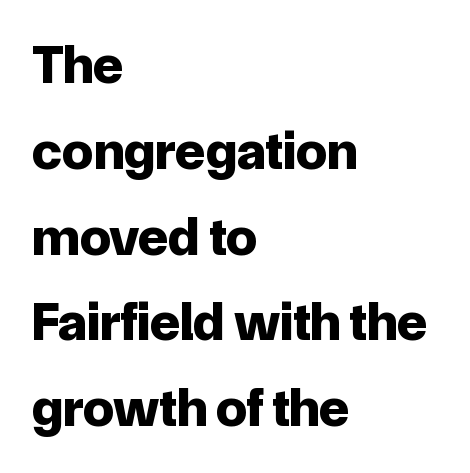
The image shows 55 px bold sans-serif type, upright; set left-aligned, normal line spacing (1.56x), normal letter spacing, not underlined; low stroke contrast and a medium x-height.
